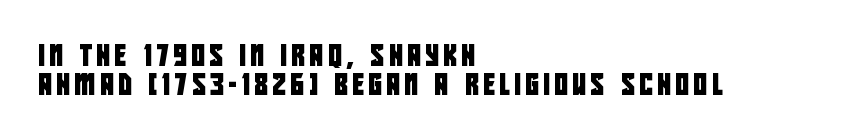
The space between consecutive lines is moderate. A clean baseline with only descenders dipping below it. Tracking here is generous; glyphs stand well apart from one another. All the whitespace from short lines collects on the right.
